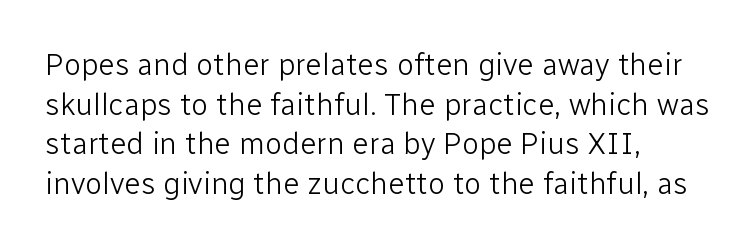
{"serif": "no", "italic": "no", "bold": "no", "weight": "light", "width": "normal", "stroke_contrast": "low", "x_height": "medium", "monospaced": "no", "underline": "no", "align": "left", "line_spacing": "normal", "line_spacing_ratio": 1.28, "letter_spacing": "normal", "letter_spacing_em": 0.0, "glyph_px": 31}
